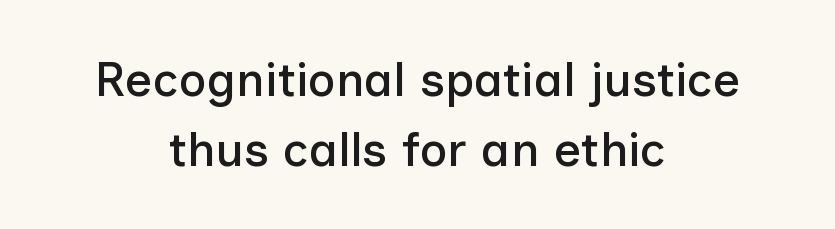
The paragraph shown floats in the horizontal middle. The axis of the letterforms is exactly vertical. The letters advance in unequal steps, a hallmark of proportional type. Check under the words: just untouched page. How are the letters spaced? Ordinarily, with no added tracking.
